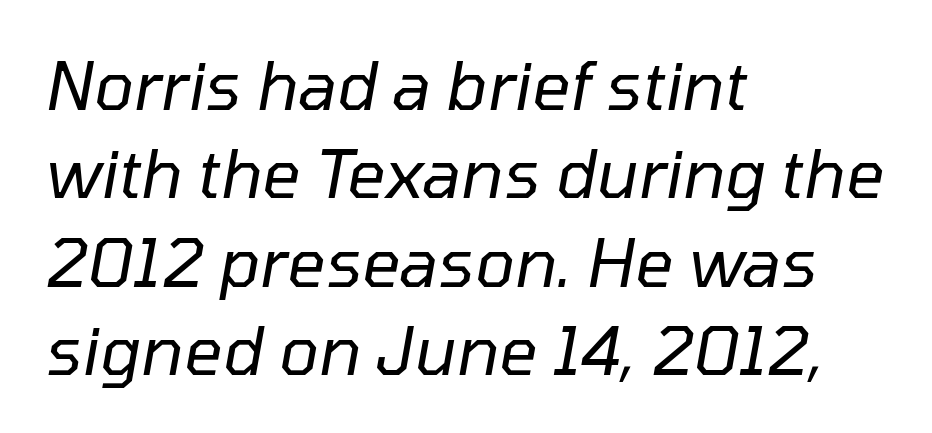
The image shows 67 px regular-weight type, italic (leaning right); set left-aligned, normal line spacing (1.32x), normal letter spacing, not underlined; low stroke contrast and a medium x-height.
